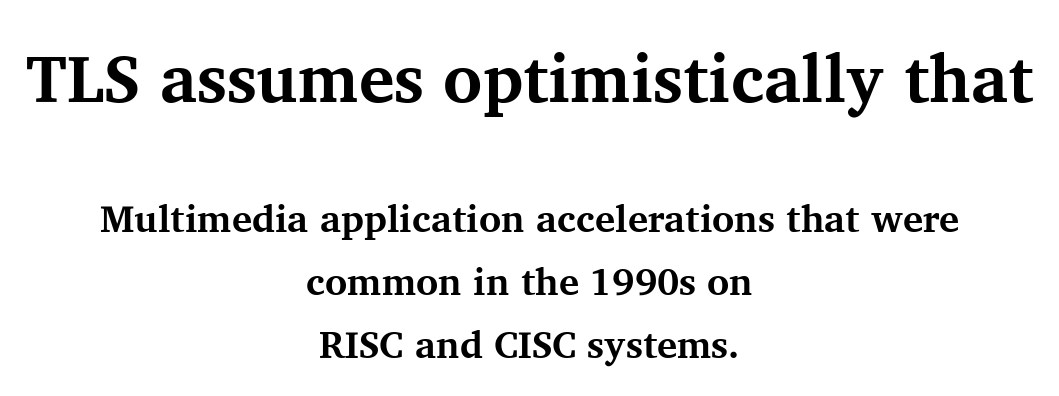
Type style note: has serifs. Check under the words: just untouched page. These words are printed bold, with thick strokes throughout. Both edges are ragged and mirror each other, which tells us the setting is centered. Each letter keeps its own natural width here, so spacing adapts to shape. Letter spacing: default.
